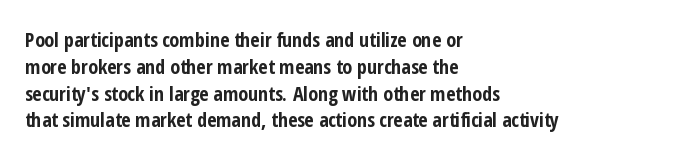
{"italic": "no", "bold": "yes", "underline": "no", "align": "left", "line_spacing": "normal", "line_spacing_ratio": 1.34, "letter_spacing": "normal", "letter_spacing_em": 0.0, "glyph_px": 20}
